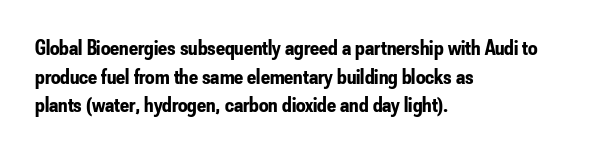
{"italic": "no", "bold": "yes", "underline": "no", "align": "left", "line_spacing": "normal", "line_spacing_ratio": 1.36, "letter_spacing": "normal", "letter_spacing_em": 0.0, "glyph_px": 21}
